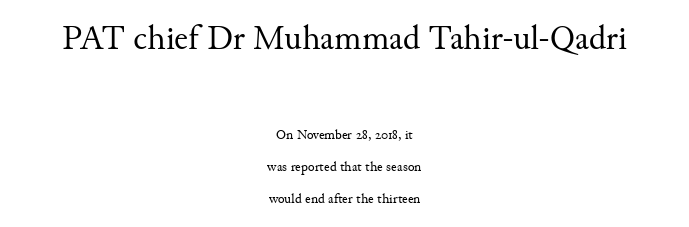
{"serif": "yes", "italic": "no", "bold": "no", "weight": "regular", "width": "normal", "stroke_contrast": "medium", "x_height": "small", "monospaced": "no", "underline": "no", "align": "center", "line_spacing": "loose", "line_spacing_ratio": 2.28, "letter_spacing": "normal", "letter_spacing_em": 0.0, "larger_block": "first", "size_ratio": 2.5, "glyph_px": 35}
